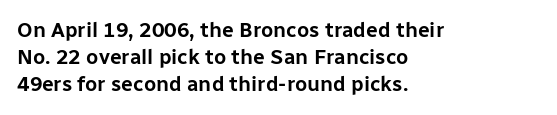
Q: Is the text italic (slanted)? A: No, it is upright.
Q: Is the text underlined? A: No.
Q: How is the paragraph aligned? A: Left-aligned.
Q: Is the spacing between letters normal or unusually wide? A: Normal.
Q: Is the spacing between lines tight, normal or loose? A: Normal.
